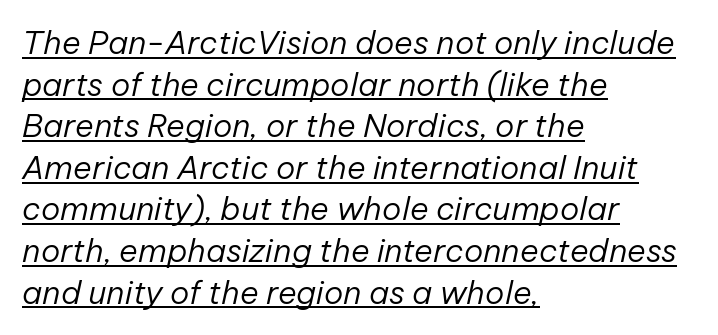
Horizontally, the lines are justified to the leading edge only. Varying glyph widths throughout — classic text-font behaviour. When letters slant like this, we call the style italic. The line-height multiplier appears to be the usual default. Stems here are at most as thick as an everyday book face. Characters follow at the spacing the type designer built in.
